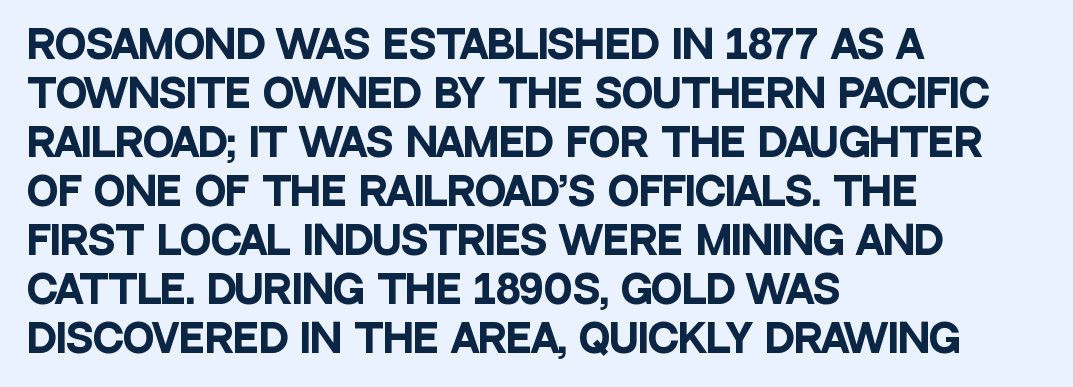
The image shows 38 px heavy, condensed sans-serif type, upright; set left-aligned, normal line spacing (1.29x), normal letter spacing, not underlined; low stroke contrast and a large x-height.
